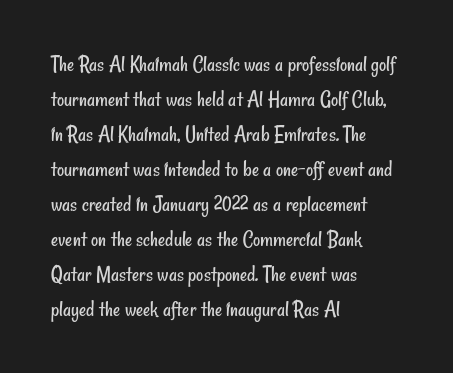
{"bold": "no", "underline": "no", "align": "left", "line_spacing": "normal", "line_spacing_ratio": 1.59, "letter_spacing": "normal", "letter_spacing_em": 0.0, "glyph_px": 22}
